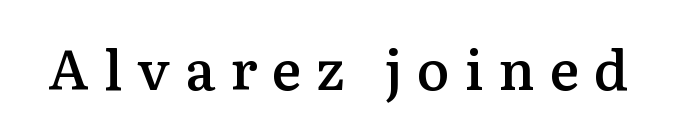
The type family on display is of the serif kind. The foot of each line stays bare and open. This sample has the flowing, uneven cadence of proportional lettering. Compared with an ordinary text face, these strokes are moderately heavier — a semibold. The letters stand straight up with perfectly vertical stems. The horizontal fit of the characters is loose and conspicuously gappy.
